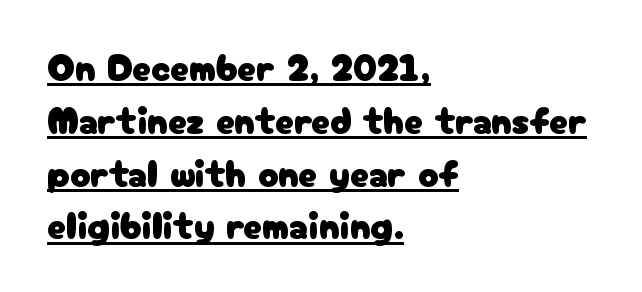
Q: Is the text italic (slanted)? A: No, it is upright.
Q: Is the typeface a serif or a sans-serif typeface? A: Sans-serif.
Q: Is the text underlined? A: Yes.
Q: How is the paragraph aligned? A: Left-aligned.
Q: Is the spacing between letters normal or unusually wide? A: Normal.
Q: Is the spacing between lines tight, normal or loose? A: Normal.
Q: Width (condensed, normal, or wide)? A: Normal.
Q: Stroke contrast? A: Low.
Q: x-height? A: Medium.
Q: Monospaced? A: No.
